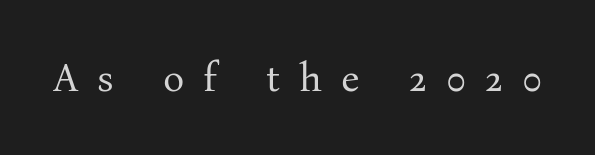
Bare-footed words on every line. The letters carry serifs — small finishing strokes at the ends of their stems. Glyph-to-glyph distance is far greater than everyday printed text. You could not count columns in this text — the font is proportionally spaced. A typesetter would mark this as roman, not italic.
